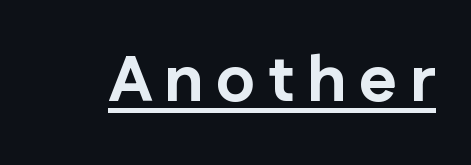
Q: Is the text bold? A: Yes.
Q: Is the text italic (slanted)? A: No, it is upright.
Q: Is the typeface a serif or a sans-serif typeface? A: Sans-serif.
Q: Is the text underlined? A: Yes.
Q: Width (condensed, normal, or wide)? A: Normal.
Q: Stroke contrast? A: Low.
Q: x-height? A: Medium.
Q: Monospaced? A: No.
